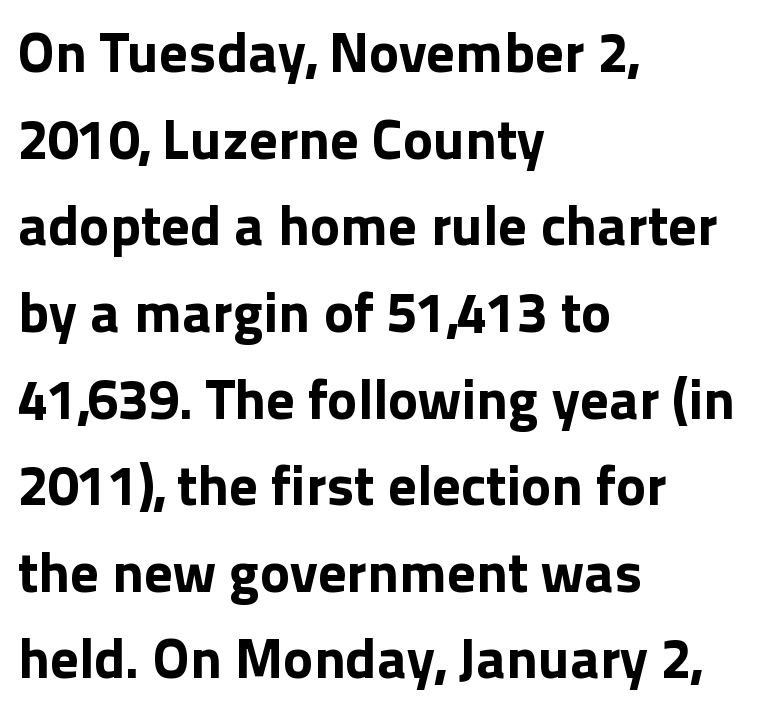
{"serif": "no", "italic": "no", "bold": "yes", "weight": "bold", "width": "normal", "x_height": "medium", "monospaced": "no", "underline": "no", "align": "left", "line_spacing": "normal", "line_spacing_ratio": 1.52, "letter_spacing": "normal", "letter_spacing_em": 0.0, "glyph_px": 57}
